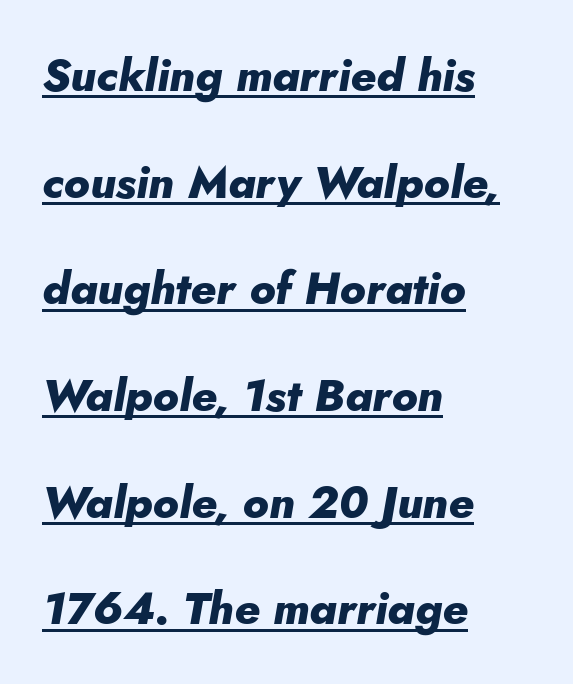
Note the varied advance widths — an 'i' is clearly narrower than an 'm'. You can tell it's italic because the verticals aren't actually vertical. The passage shown has conventional tracking throughout. This is underlined copy, the kind a proofreader might mark for attention.
